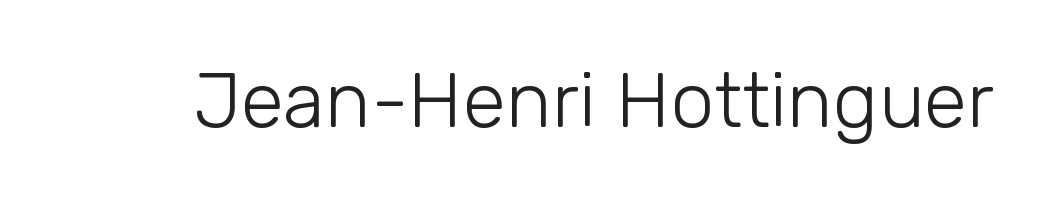
{"serif": "no", "italic": "no", "bold": "no", "weight": "light", "width": "normal", "stroke_contrast": "low", "x_height": "medium", "monospaced": "no", "underline": "no", "letter_spacing": "normal", "letter_spacing_em": 0.0, "glyph_px": 78}
